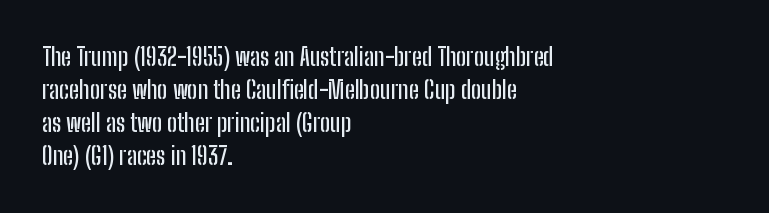
{"italic": "no", "underline": "no", "align": "left", "line_spacing": "normal", "line_spacing_ratio": 1.37, "letter_spacing": "normal", "letter_spacing_em": 0.0, "glyph_px": 24}
